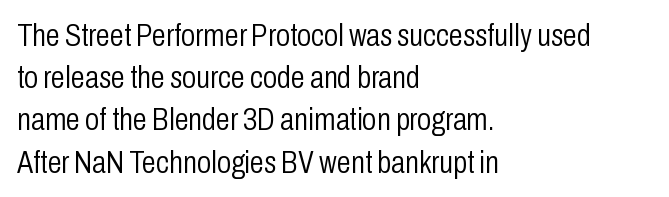
No italicization has been applied; the sample stays upright. These lines are rendered in a variable-pitch font. The font sits on the lighter half of the weight spectrum, regular included. Grotesque or geometric, the face here clearly has no serifs.
